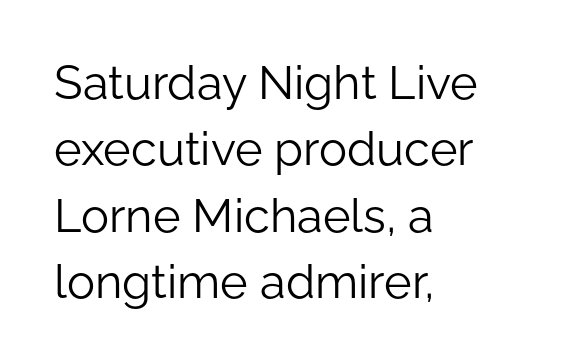
The image shows 47 px light sans-serif type, upright; set left-aligned, normal line spacing (1.41x), normal letter spacing, not underlined; low stroke contrast and a medium x-height.
